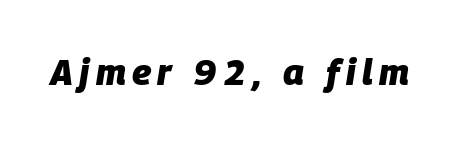
The letters are slanted; this is an italic face. Underlining? Definitely not there. Is this a fixed-width face? No — the glyphs have proportional, varying widths. Bold? Absolutely — the strokes are thick and heavy.
